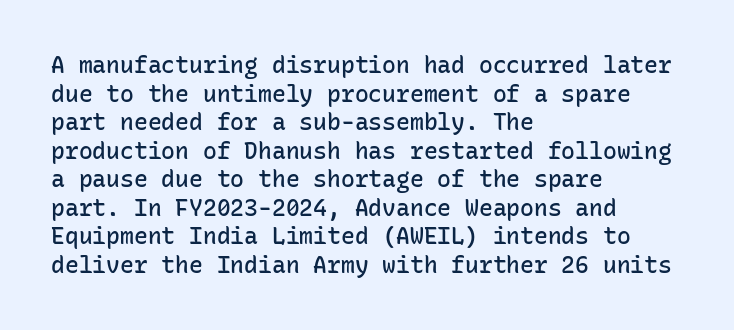
The passage shown is not underscored anywhere. On the weight axis this lands at semibold, roughly 600. Nothing unusual about the tracking: characters are spaced as the font intends. This is roman type, the default non-slanted kind. The paragraph has a hard left edge and a soft right edge.
